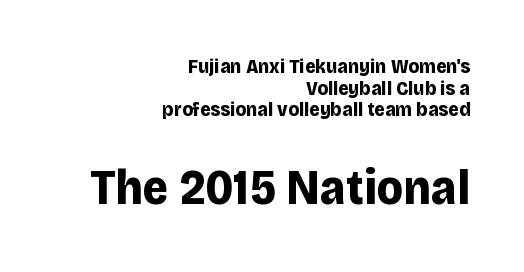
The image shows 49 px bold sans-serif type, upright; set right-aligned, tight line spacing (1.08x), normal letter spacing, not underlined; the second (bottom) block is 2.45x larger; low stroke contrast and a large x-height.
